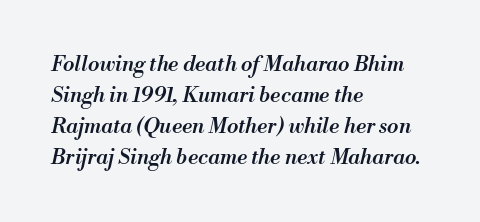
Notice how the passage keeps a crisp vertical edge on the left only. Style check: oblique. The area under the type is left untouched. Vertically, the passage feels balanced, rows spaced as you'd expect.
